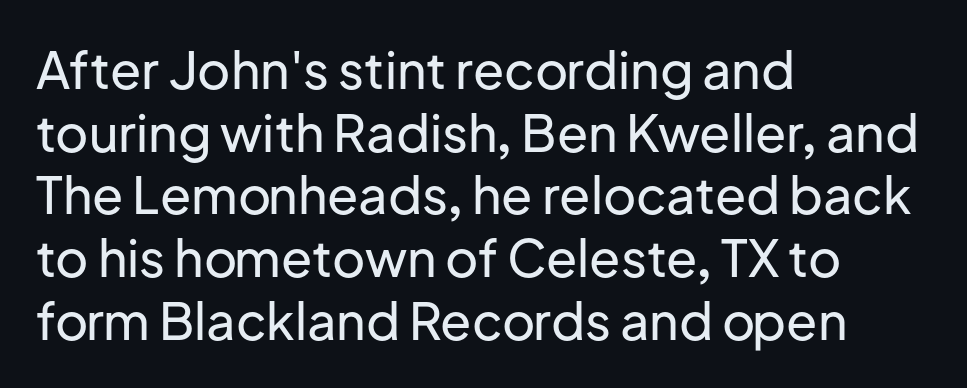
The image shows 51 px sans-serif type, upright; set left-aligned, line spacing 1.23x, normal letter spacing, not underlined; low stroke contrast and a medium x-height.
